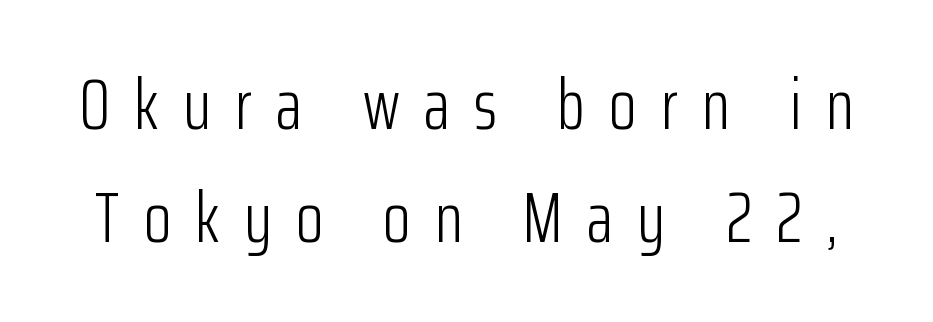
The image shows 71 px light, condensed sans-serif type, upright; set normal line spacing (1.59x), unusually wide letter spacing (+0.34 em), not underlined; low stroke contrast and a medium x-height.
